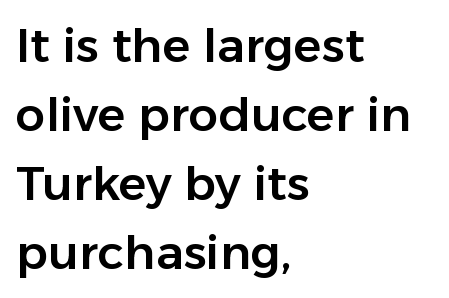
Q: Is the text italic (slanted)? A: No, it is upright.
Q: Is the typeface a serif or a sans-serif typeface? A: Sans-serif.
Q: Is the text underlined? A: No.
Q: How is the paragraph aligned? A: Left-aligned.
Q: Is the spacing between letters normal or unusually wide? A: Normal.
Q: Is the spacing between lines tight, normal or loose? A: Normal.
Q: Width (condensed, normal, or wide)? A: Normal.
Q: Stroke contrast? A: Low.
Q: x-height? A: Medium.
Q: Monospaced? A: No.
